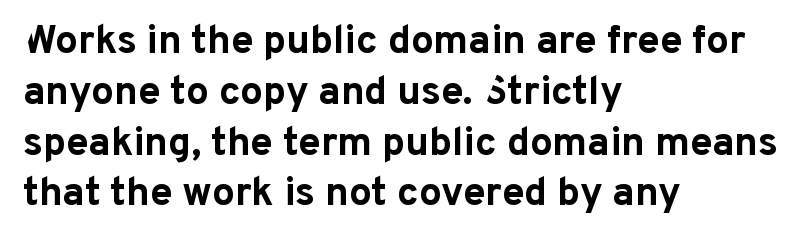
Honestly, the letter spacing is just normal — you wouldn't notice it. Unmarked baselines from the first word to the last. Horizontal bands of white between lines are of average thickness. The face used here has the dense, thick strokes of a bold. The specimen reads as upright at a glance.
